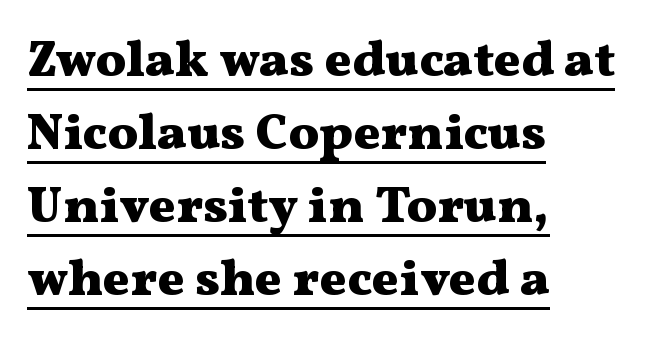
The type sits square on the baseline with zero lean. Quick note: underline on. Serif or sans? Serif — the stroke terminals have little feet. Whoever set this chose a conventional vertical rhythm. Think of a printed novel: that variable character pitch is what you see here.
